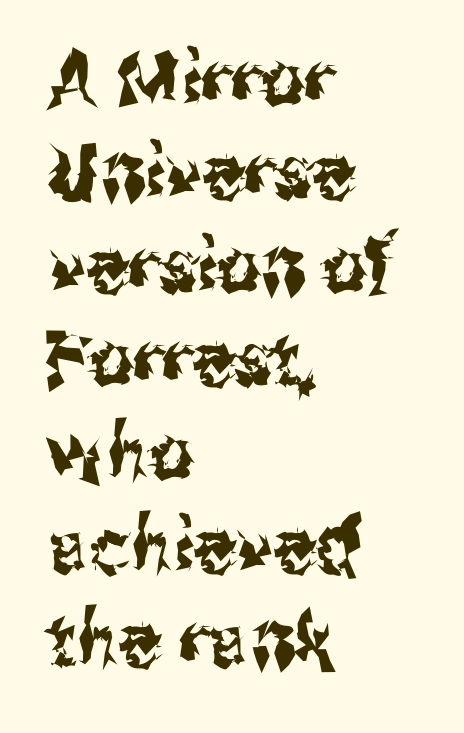
{"serif": "no", "italic": "no", "width": "condensed", "stroke_contrast": "medium", "x_height": "medium", "monospaced": "no", "underline": "no", "align": "left", "line_spacing_ratio": 1.23, "letter_spacing": "normal", "letter_spacing_em": 0.0, "glyph_px": 76}
